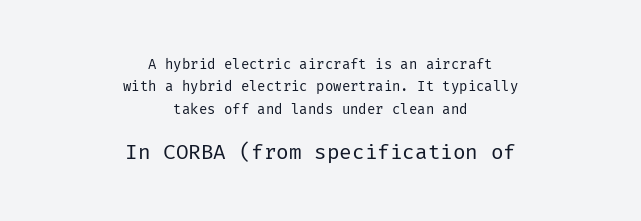
A student would call this center alignment; a typographer would say set centered. Each new line begins a customary step beneath the previous one. Think standard paragraph weight, or any step lighter than that. Just letters on the line, the space beneath them empty.
